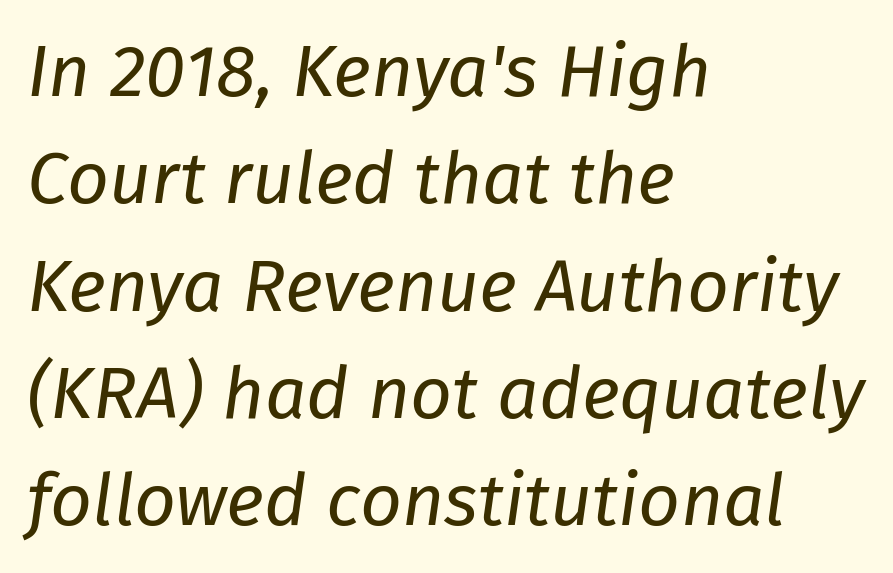
{"italic": "yes", "lean": "right", "slant_degrees": 8, "bold": "no", "weight": "regular", "width": "normal", "stroke_contrast": "low", "x_height": "medium", "monospaced": "no", "underline": "no", "align": "left", "line_spacing": "normal", "line_spacing_ratio": 1.47, "letter_spacing": "normal", "letter_spacing_em": 0.0, "glyph_px": 73}
